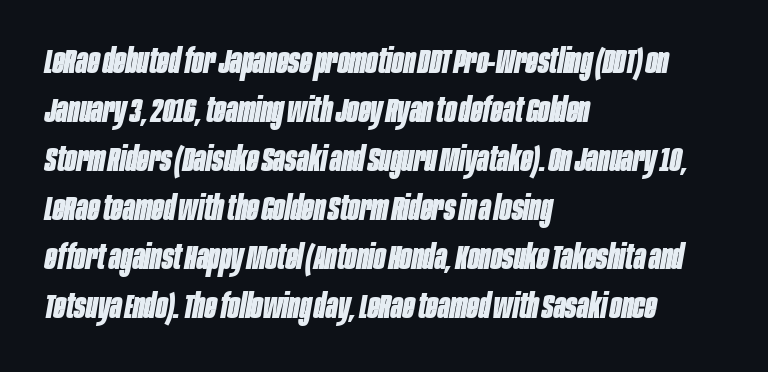
{"italic": "yes", "lean": "right", "slant_degrees": 10, "bold": "yes", "weight": "bold", "width": "condensed", "stroke_contrast": "low", "x_height": "large", "monospaced": "no", "underline": "no", "align": "left", "line_spacing": "normal", "line_spacing_ratio": 1.44, "letter_spacing": "normal", "letter_spacing_em": 0.0, "glyph_px": 34}
